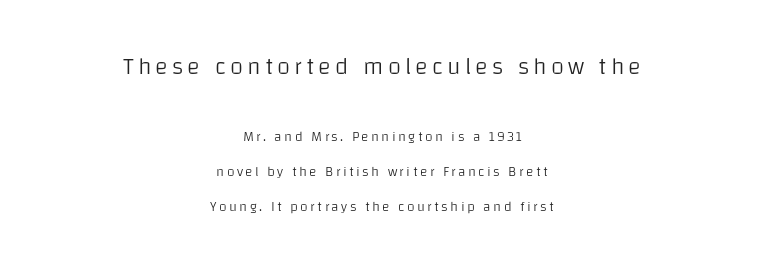
Q: Is the text bold? A: No.
Q: Is the text italic (slanted)? A: No, it is upright.
Q: Is the text underlined? A: No.
Q: How is the paragraph aligned? A: Centered.
Q: Is the spacing between lines tight, normal or loose? A: Loose.
Q: Which block of text is set in a larger size, the first (top) or the second (bottom)? A: The first (top) one.
